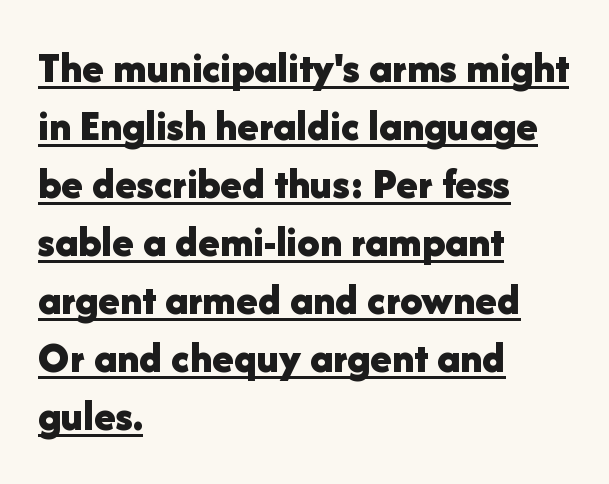
Q: Is the text bold? A: Yes.
Q: Is the text italic (slanted)? A: No, it is upright.
Q: Is the typeface a serif or a sans-serif typeface? A: Sans-serif.
Q: Is the text underlined? A: Yes.
Q: How is the paragraph aligned? A: Left-aligned.
Q: Is the spacing between letters normal or unusually wide? A: Normal.
Q: Is the spacing between lines tight, normal or loose? A: Normal.
Q: Width (condensed, normal, or wide)? A: Normal.
Q: Stroke contrast? A: Low.
Q: x-height? A: Medium.
Q: Monospaced? A: No.
